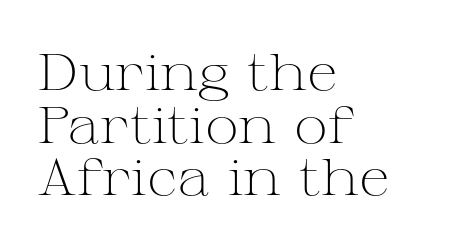
The image shows 51 px light, wide serif type, upright; set left-aligned, tight line spacing (1.03x), normal letter spacing, not underlined; medium stroke contrast and a medium x-height.
